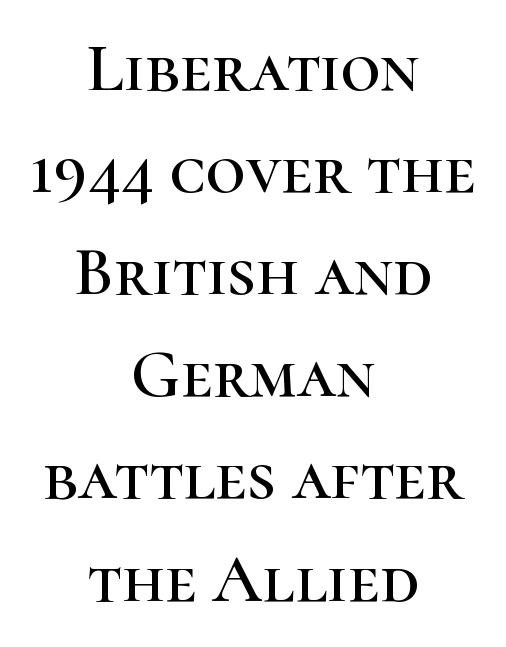
Q: Is the text italic (slanted)? A: No, it is upright.
Q: Is the typeface a serif or a sans-serif typeface? A: Serif.
Q: Is the text underlined? A: No.
Q: How is the paragraph aligned? A: Centered.
Q: Is the spacing between letters normal or unusually wide? A: Normal.
Q: Is the spacing between lines tight, normal or loose? A: Normal.
Q: Width (condensed, normal, or wide)? A: Normal.
Q: Stroke contrast? A: High.
Q: x-height? A: Medium.
Q: Monospaced? A: No.
